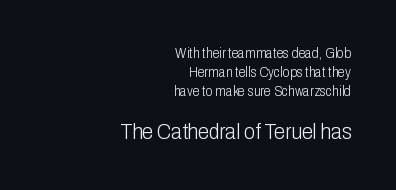
Q: Is the text bold? A: No.
Q: Is the text italic (slanted)? A: No, it is upright.
Q: Is the text underlined? A: No.
Q: How is the paragraph aligned? A: Right-aligned.
Q: Is the spacing between letters normal or unusually wide? A: Normal.
Q: Is the spacing between lines tight, normal or loose? A: Normal.
Q: Which block of text is set in a larger size, the first (top) or the second (bottom)? A: The second (bottom) one.
